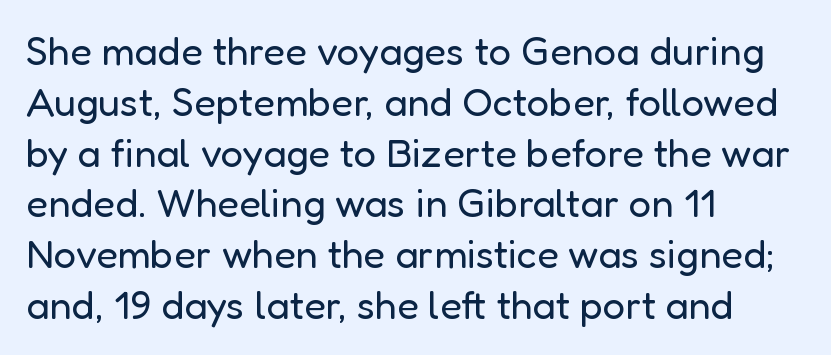
Q: Is the text bold? A: No.
Q: Is the text italic (slanted)? A: No, it is upright.
Q: Is the typeface a serif or a sans-serif typeface? A: Sans-serif.
Q: Is the text underlined? A: No.
Q: How is the paragraph aligned? A: Left-aligned.
Q: Is the spacing between letters normal or unusually wide? A: Normal.
Q: Is the spacing between lines tight, normal or loose? A: Normal.
Q: Width (condensed, normal, or wide)? A: Normal.
Q: Stroke contrast? A: Low.
Q: x-height? A: Medium.
Q: Monospaced? A: No.
